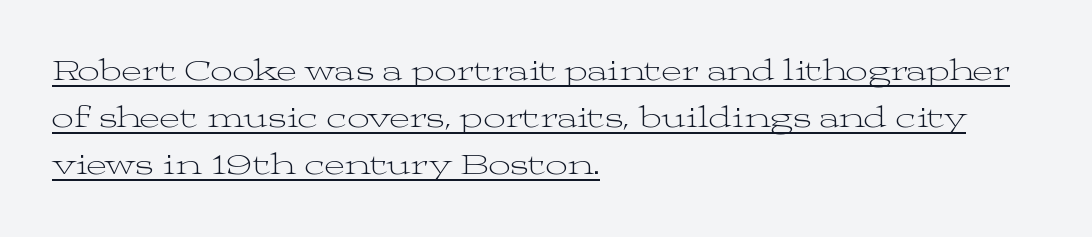
The characters are drawn with everyday or finer stroke widths. The setting favours the left margin, as ordinary paragraphs usually do. Note: serifs present on the glyphs. The block of text has a typical density, with ordinary space between rows. Is this a fixed-width face? No — the glyphs have proportional, varying widths. Looks like someone drew a line under every word here.
